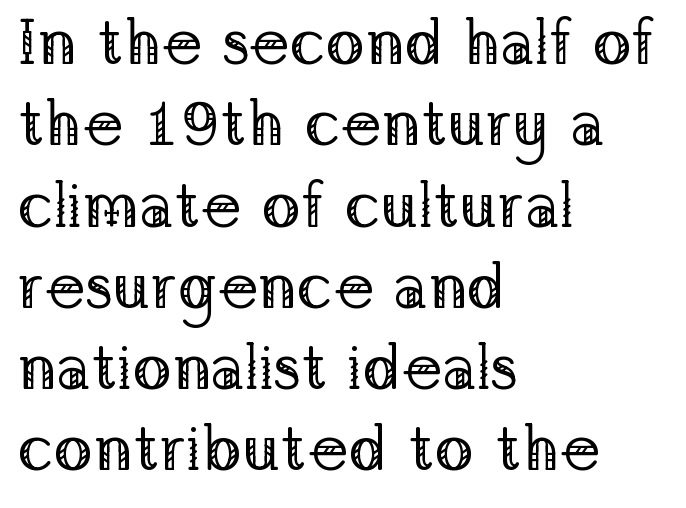
The image shows 64 px regular-weight serif type, upright; set left-aligned, normal line spacing (1.27x), normal letter spacing, not underlined; low stroke contrast and a medium x-height.
